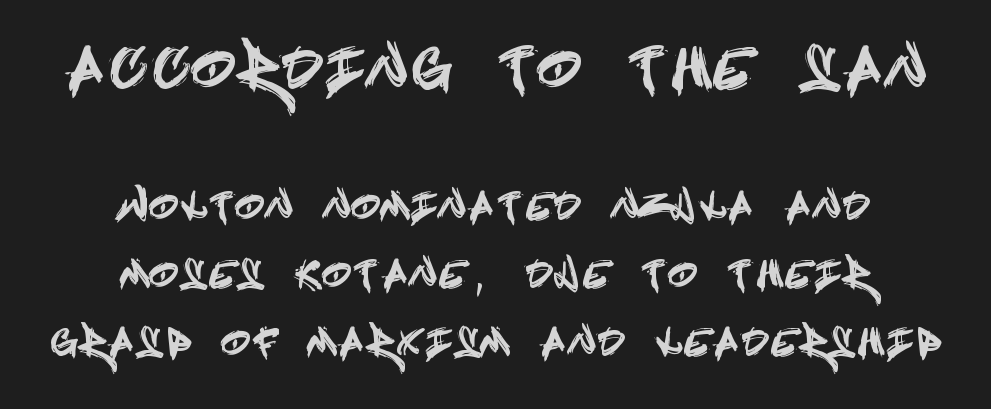
Q: Is the text italic (slanted)? A: Yes.
Q: Is the typeface a serif or a sans-serif typeface? A: Sans-serif.
Q: Is the text underlined? A: No.
Q: How is the paragraph aligned? A: Centered.
Q: Is the spacing between letters normal or unusually wide? A: Unusually wide.
Q: Which block of text is set in a larger size, the first (top) or the second (bottom)? A: The first (top) one.
Q: Width (condensed, normal, or wide)? A: Condensed.
Q: x-height? A: Large.
